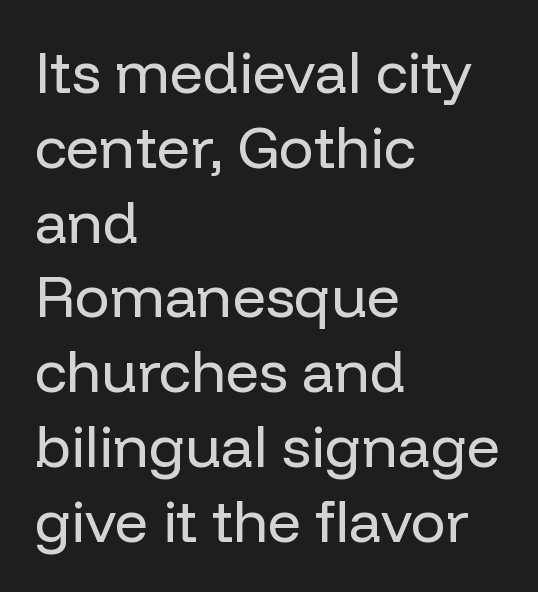
{"serif": "no", "italic": "no", "bold": "no", "weight": "regular", "width": "normal", "stroke_contrast": "low", "x_height": "medium", "monospaced": "no", "underline": "no", "align": "left", "line_spacing": "normal", "line_spacing_ratio": 1.29, "letter_spacing": "normal", "letter_spacing_em": 0.0, "glyph_px": 58}
